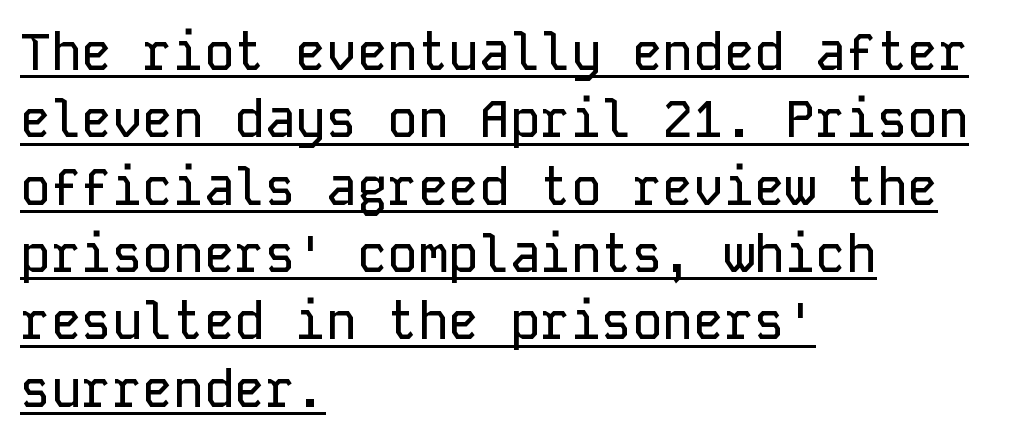
{"serif": "no", "italic": "no", "width": "normal", "stroke_contrast": "low", "x_height": "medium", "monospaced": "yes", "underline": "yes", "align": "left", "line_spacing": "normal", "line_spacing_ratio": 1.32, "letter_spacing": "normal", "letter_spacing_em": 0.0, "glyph_px": 51}
